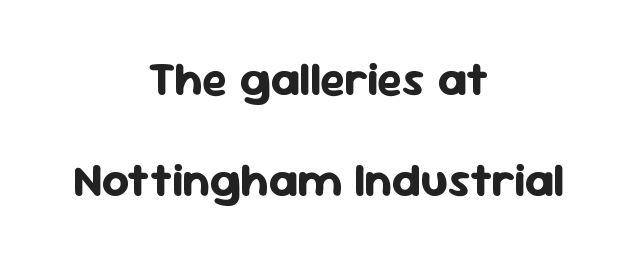
{"serif": "no", "italic": "no", "bold": "yes", "weight": "bold", "width": "normal", "stroke_contrast": "low", "x_height": "medium", "monospaced": "no", "underline": "no", "align": "center", "line_spacing": "loose", "line_spacing_ratio": 2.14, "letter_spacing": "normal", "letter_spacing_em": 0.0, "glyph_px": 47}
